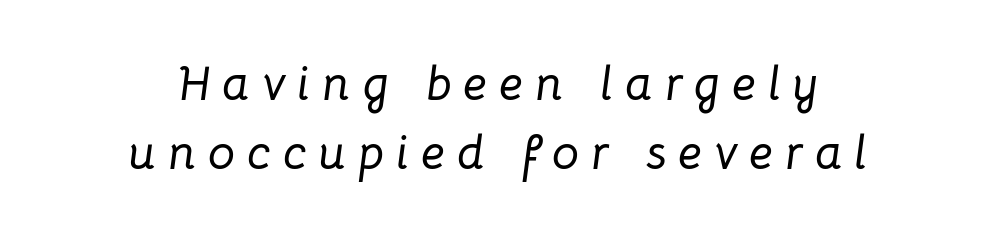
Leading: standard. Which margin do the lines hug? Neither — every line sits in the middle. Spacing verdict: proportional, widths tailored to each character. A typesetter would mark this as italic. Substantial extra tracking has been applied to these lines.
